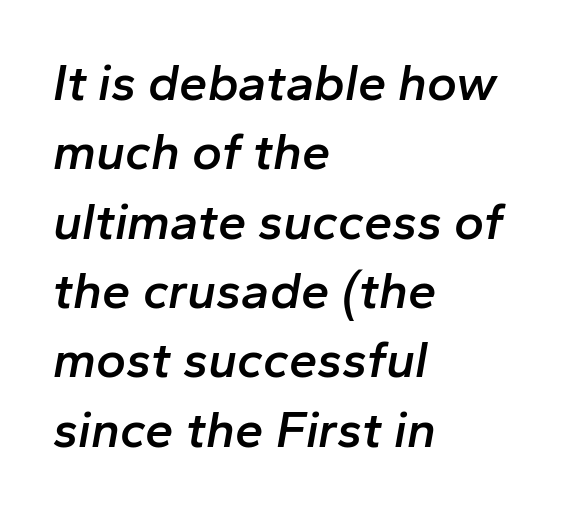
Q: Is the text bold? A: Semi-bold.
Q: Is the text italic (slanted)? A: Yes, it leans right by about 10 degrees.
Q: Is the text underlined? A: No.
Q: How is the paragraph aligned? A: Left-aligned.
Q: Is the spacing between letters normal or unusually wide? A: Normal.
Q: Is the spacing between lines tight, normal or loose? A: Normal.
Q: Width (condensed, normal, or wide)? A: Normal.
Q: Stroke contrast? A: Low.
Q: x-height? A: Medium.
Q: Monospaced? A: No.
